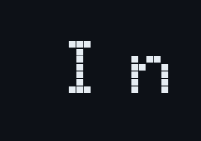
The image shows 75 px sans-serif type, upright, monospaced; set unusually wide letter spacing (+0.33 em), not underlined; medium stroke contrast and a medium x-height.
